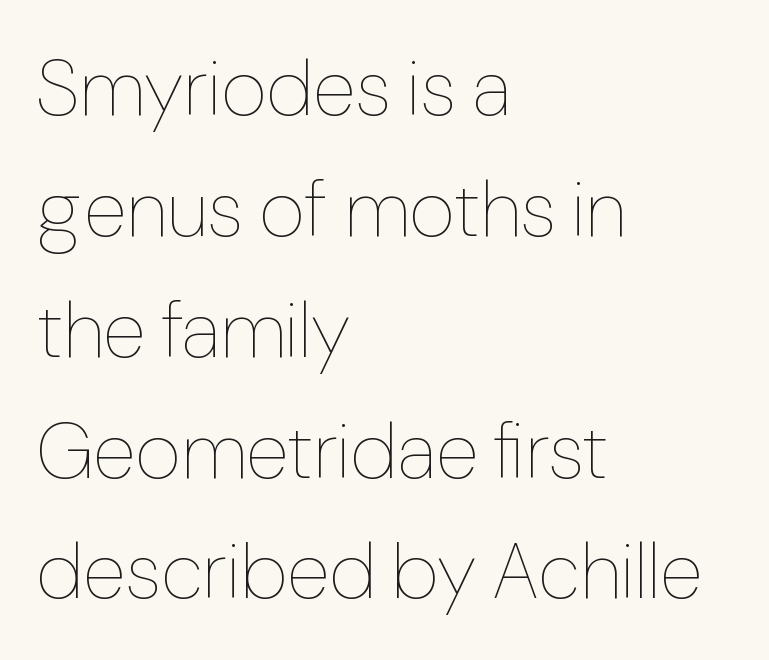
Here the designer chose a conventional face with non-uniform glyph widths. Has an underline been added? It has not. The compositor pushed each line to the left boundary. These lines were composed using upright roman letters.
